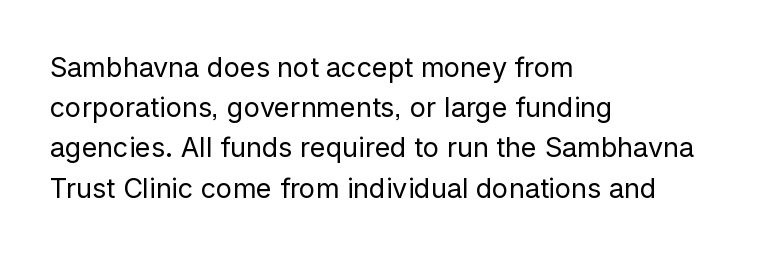
The image shows 27 px text type, upright; set left-aligned, normal line spacing (1.49x), normal letter spacing, not underlined.
